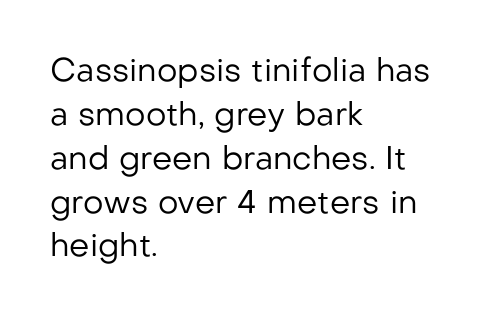
{"serif": "no", "italic": "no", "bold": "no", "weight": "regular", "width": "normal", "stroke_contrast": "low", "x_height": "medium", "monospaced": "no", "underline": "no", "align": "left", "line_spacing": "normal", "line_spacing_ratio": 1.37, "letter_spacing": "normal", "letter_spacing_em": 0.0, "glyph_px": 32}
